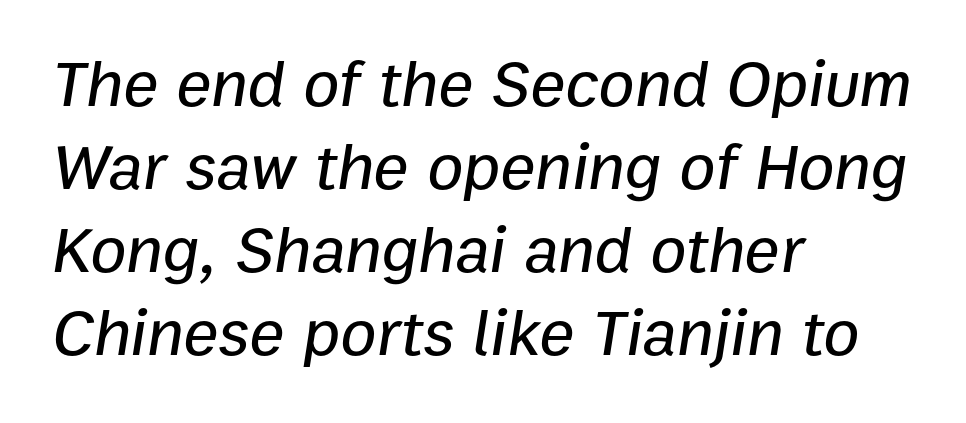
Q: Is the text italic (slanted)? A: Yes, it leans right by about 9 degrees.
Q: Is the text underlined? A: No.
Q: How is the paragraph aligned? A: Left-aligned.
Q: Is the spacing between letters normal or unusually wide? A: Normal.
Q: Is the spacing between lines tight, normal or loose? A: Normal.
Q: Width (condensed, normal, or wide)? A: Normal.
Q: Stroke contrast? A: Low.
Q: x-height? A: Medium.
Q: Monospaced? A: No.
